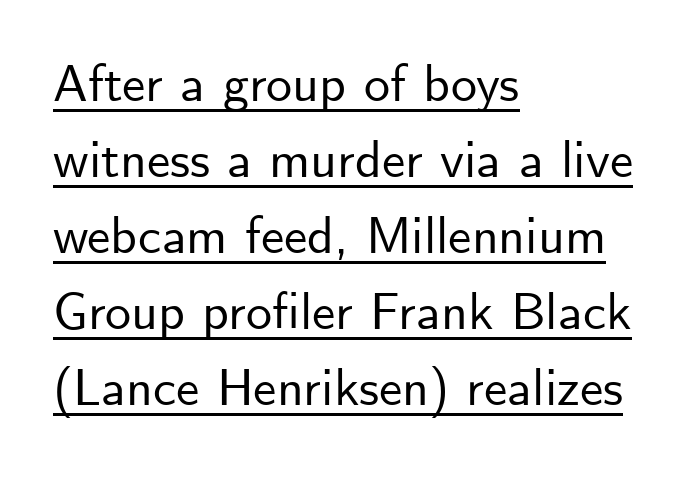
A normal amount of white space separates one row of letters from the next. These lines are composed in type without serifs. Proportional: the letters do not fall into vertical columns. Characters remain perfectly vertical along every line. The face used here appears with an underline applied. The text block is weighted toward the left margin, trailing off unevenly rightward.
